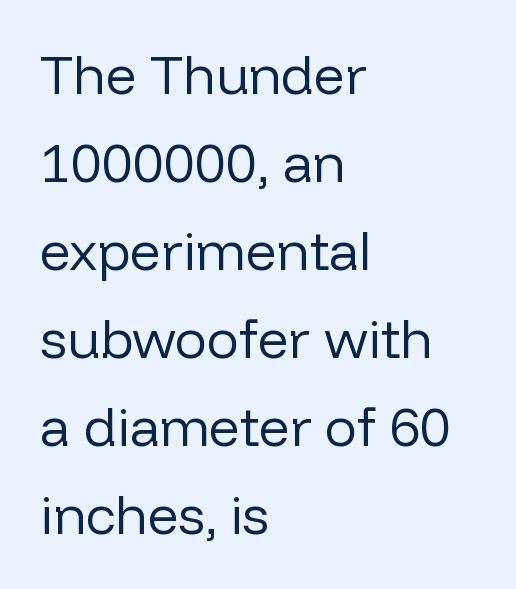
The image shows 54 px regular-weight sans-serif type, upright; set left-aligned, normal line spacing (1.63x), normal letter spacing, not underlined; low stroke contrast and a medium x-height.
